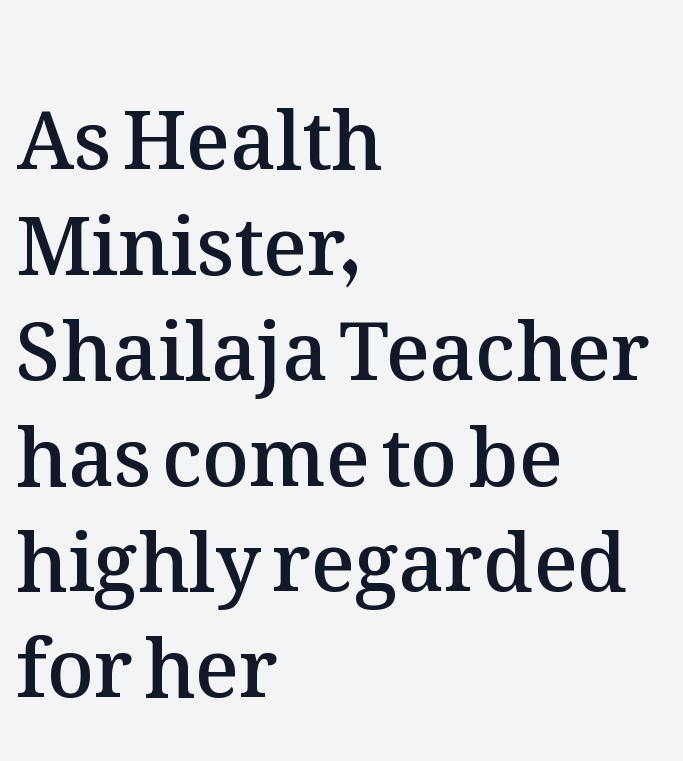
{"italic": "no", "bold": "semi", "weight": "semibold", "width": "normal", "stroke_contrast": "medium", "x_height": "medium", "monospaced": "no", "underline": "no", "align": "left", "line_spacing": "normal", "line_spacing_ratio": 1.32, "letter_spacing": "normal", "letter_spacing_em": 0.0, "glyph_px": 80}
